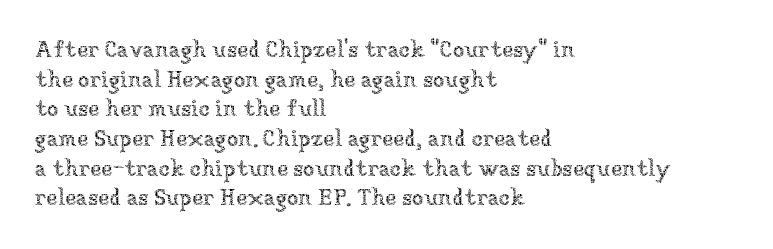
The lines sit at an ordinary, default distance from one another. The rag falls on the right side of this text block. The characters are drawn with everyday or finer stroke widths. Descender tails drop into unmarked territory.
